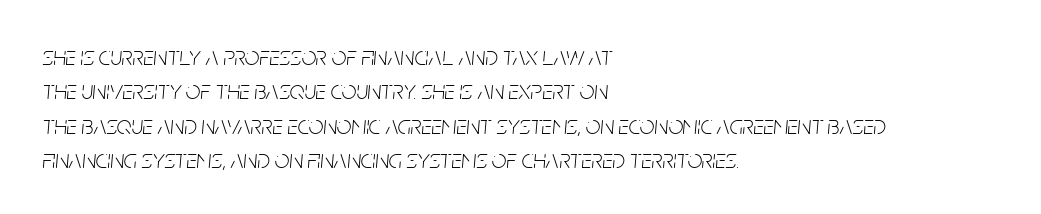
The image shows 26 px text type, italic (leaning right); set left-aligned, normal line spacing (1.32x), normal letter spacing, not underlined.
